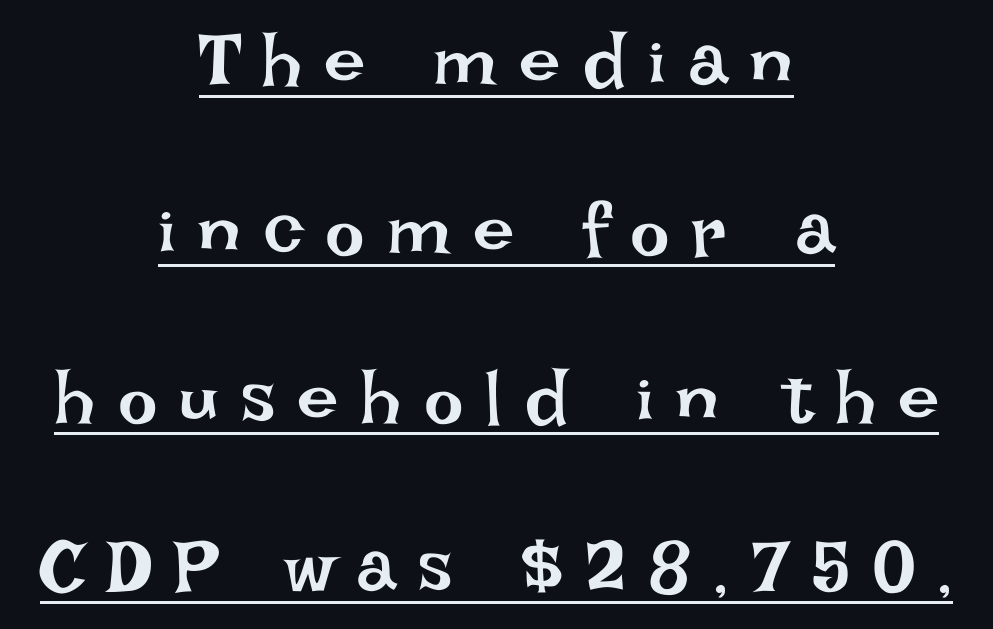
Q: Is the text bold? A: No.
Q: Is the text italic (slanted)? A: No, it is upright.
Q: Is the text underlined? A: Yes.
Q: How is the paragraph aligned? A: Centered.
Q: Is the spacing between letters normal or unusually wide? A: Unusually wide.
Q: Is the spacing between lines tight, normal or loose? A: Loose.
Q: Width (condensed, normal, or wide)? A: Normal.
Q: Stroke contrast? A: Low.
Q: x-height? A: Large.
Q: Monospaced? A: No.
